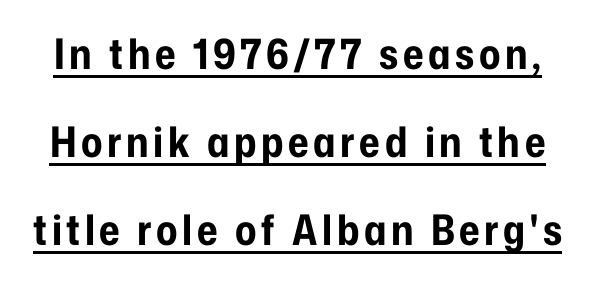
{"serif": "no", "italic": "no", "bold": "yes", "weight": "bold", "width": "condensed", "stroke_contrast": "low", "x_height": "medium", "monospaced": "no", "underline": "yes", "line_spacing": "loose", "line_spacing_ratio": 2.1, "glyph_px": 42}
